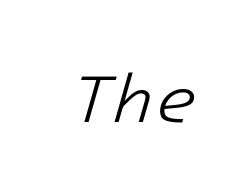
{"italic": "yes", "lean": "right", "slant_degrees": 16, "bold": "no", "weight": "light", "width": "normal", "stroke_contrast": "low", "x_height": "medium", "monospaced": "yes", "underline": "no", "letter_spacing": "normal", "letter_spacing_em": 0.0, "glyph_px": 69}
